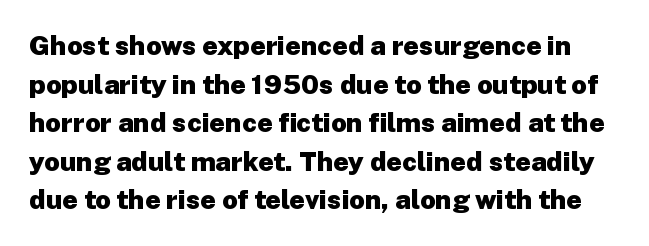
The specimen omits any rule beneath the text block's lines. What weight is shown? A full bold with thick strokes. Nope, not italic — everything's standing straight. Students, observe: this is what conventionally led text looks like.
